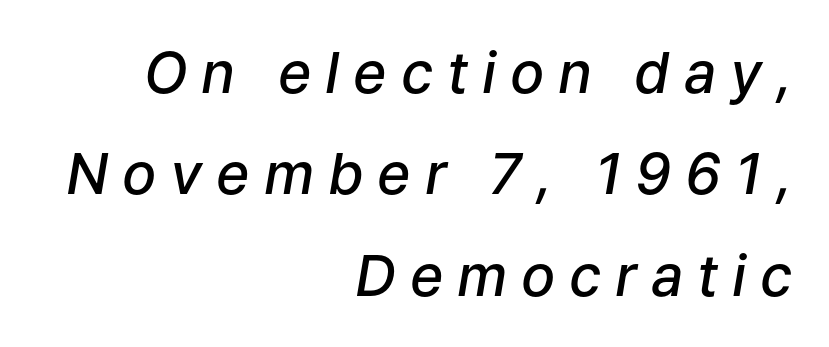
A typesetter would mark this as italic. Visually the block forms a straight wall on the right and a jagged coastline on the left. Honestly, the letter spacing is so wide it's the main thing you notice. The rendering uses natural spacing where letterforms have individual widths.
